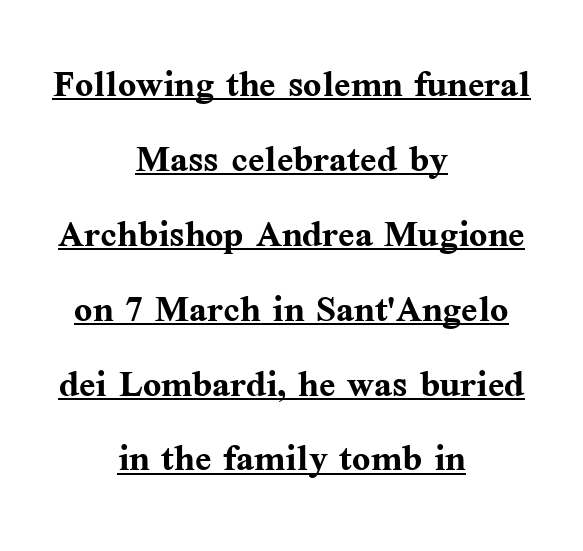
Q: Is the text bold? A: Yes.
Q: Is the text italic (slanted)? A: No, it is upright.
Q: Is the typeface a serif or a sans-serif typeface? A: Serif.
Q: Is the text underlined? A: Yes.
Q: How is the paragraph aligned? A: Centered.
Q: Is the spacing between letters normal or unusually wide? A: Normal.
Q: Is the spacing between lines tight, normal or loose? A: Normal.
Q: Width (condensed, normal, or wide)? A: Normal.
Q: Stroke contrast? A: Medium.
Q: x-height? A: Medium.
Q: Monospaced? A: No.
